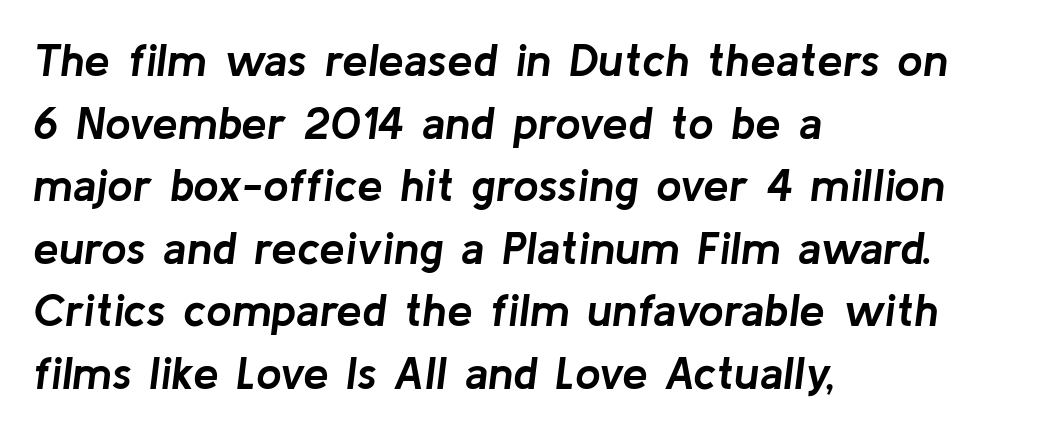
{"italic": "yes", "lean": "right", "slant_degrees": 8, "bold": "yes", "weight": "semibold", "width": "normal", "stroke_contrast": "low", "x_height": "medium", "monospaced": "no", "underline": "no", "align": "left", "line_spacing": "normal", "line_spacing_ratio": 1.36, "letter_spacing": "normal", "letter_spacing_em": 0.0, "glyph_px": 46}
